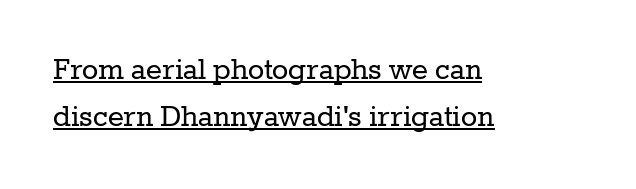
Q: Is the text bold? A: No.
Q: Is the text italic (slanted)? A: No, it is upright.
Q: Is the typeface a serif or a sans-serif typeface? A: Serif.
Q: Is the text underlined? A: Yes.
Q: How is the paragraph aligned? A: Left-aligned.
Q: Is the spacing between letters normal or unusually wide? A: Normal.
Q: Is the spacing between lines tight, normal or loose? A: Normal.
Q: Width (condensed, normal, or wide)? A: Normal.
Q: Stroke contrast? A: Low.
Q: x-height? A: Medium.
Q: Monospaced? A: No.
